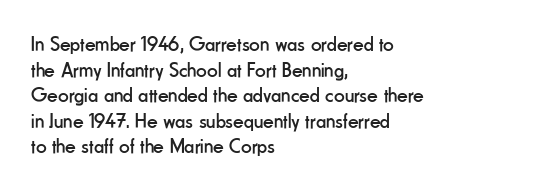
{"italic": "no", "bold": "no", "underline": "no", "align": "left", "line_spacing_ratio": 1.22, "letter_spacing": "normal", "letter_spacing_em": 0.0, "glyph_px": 21}
